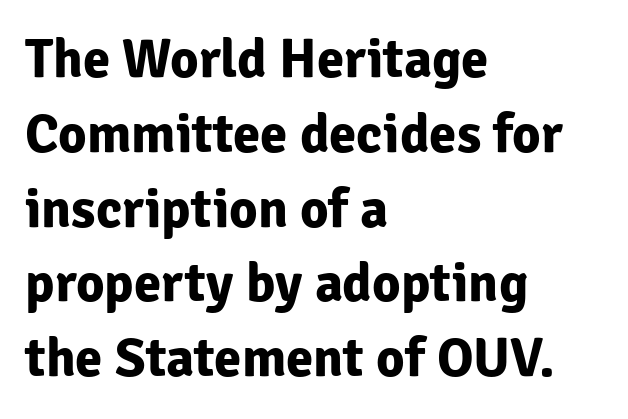
The image shows 55 px bold sans-serif type, upright; set left-aligned, normal line spacing (1.36x), normal letter spacing, not underlined; low stroke contrast and a medium x-height.
